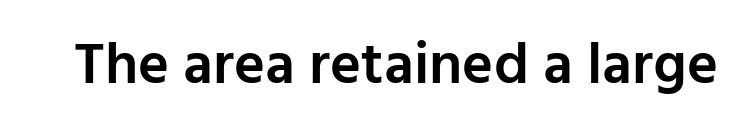
Just letters on the line, the space beneath them empty. The characters display no serif detailing; their extremities are plain. Notice how the stems are strictly vertical — no italics here. Its strokes are somewhat broadened, the hallmark of semibold type.
